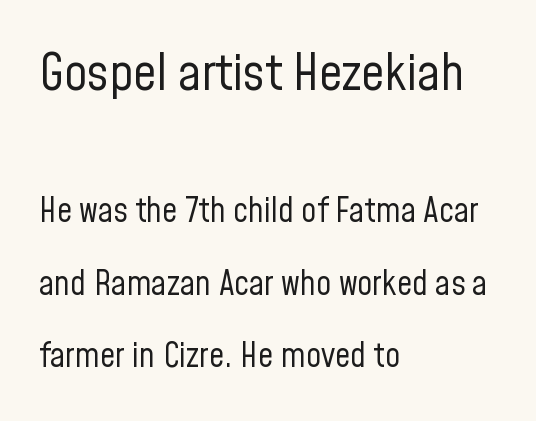
If you drew a ruler down the left edge, every line would touch it. If you drew a line through each stem, it would be perfectly vertical. The passage shown has conventional tracking throughout. Does the type have serifs? No, each stem ends abruptly. The rendering uses a large line-height, opening up the rows. Letters rest on an invisible, unmarked baseline.
